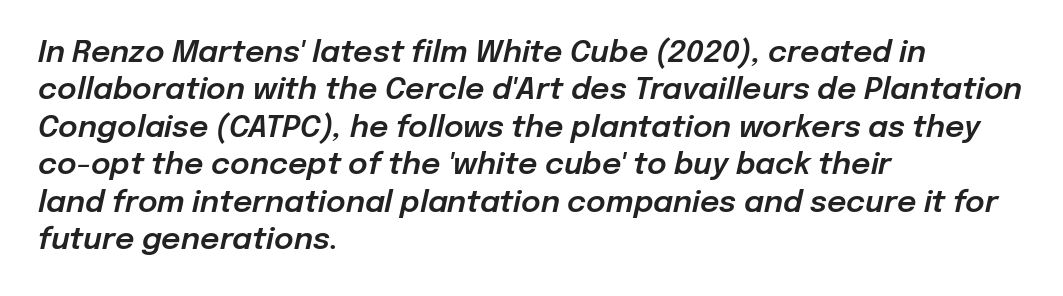
Q: Is the text italic (slanted)? A: Yes, it leans right by about 12 degrees.
Q: Is the text underlined? A: No.
Q: How is the paragraph aligned? A: Left-aligned.
Q: Is the spacing between letters normal or unusually wide? A: Normal.
Q: Is the spacing between lines tight, normal or loose? A: Normal.
Q: Width (condensed, normal, or wide)? A: Normal.
Q: Stroke contrast? A: Low.
Q: x-height? A: Medium.
Q: Monospaced? A: No.
